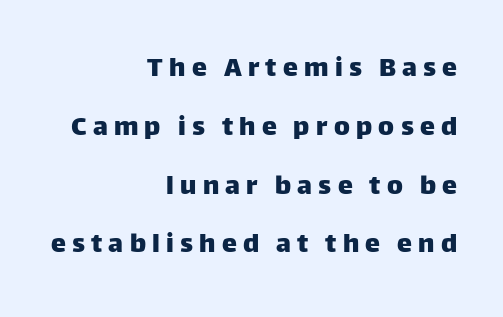
The image shows 30 px sans-serif type, upright; set right-aligned, loose line spacing (1.96x), unusually wide letter spacing (+0.21 em), not underlined; low stroke contrast and a large x-height.
